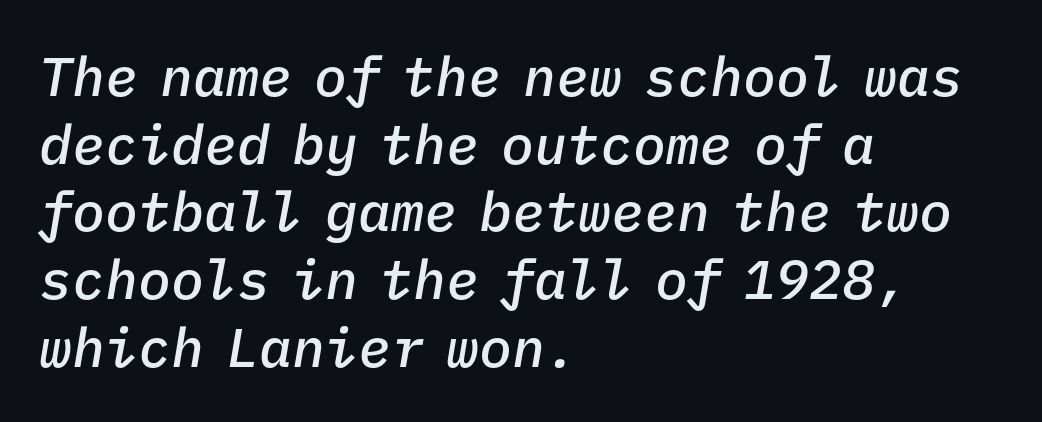
{"italic": "yes", "lean": "right", "slant_degrees": 9, "bold": "semi", "weight": "semibold", "width": "normal", "stroke_contrast": "low", "x_height": "medium", "monospaced": "yes", "underline": "no", "align": "left", "line_spacing_ratio": 1.23, "letter_spacing": "normal", "letter_spacing_em": 0.0, "glyph_px": 55}
